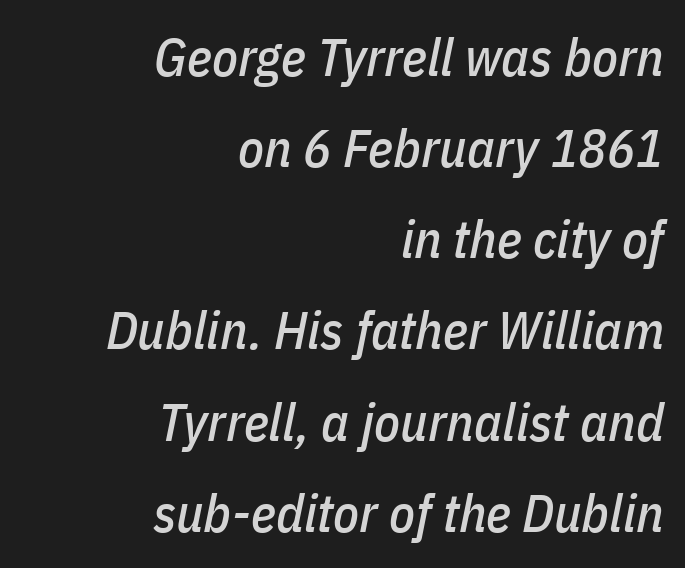
The image shows 53 px condensed type, italic (leaning right); set right-aligned, line spacing 1.72x, normal letter spacing, not underlined; low stroke contrast and a medium x-height.
